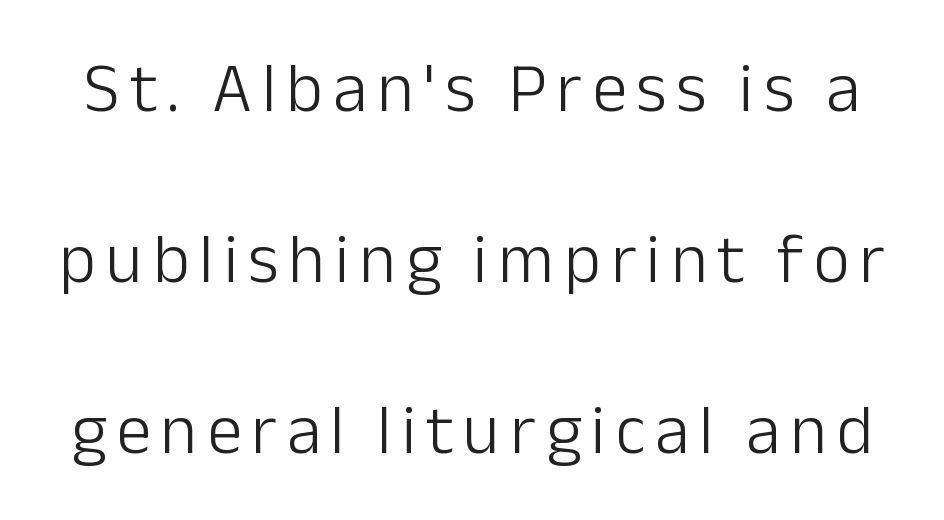
The image shows 70 px light sans-serif type, upright; set loose line spacing (2.44x), not underlined; low stroke contrast and a medium x-height.
